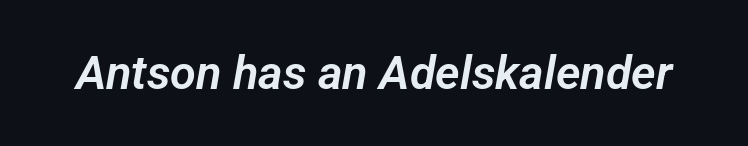
The line texture is even and compact thanks to regular tracking. Honestly, there is no underline to notice here at all. In terms of letterform style, serifs are entirely absent. Proportional: the letters do not fall into vertical columns.
